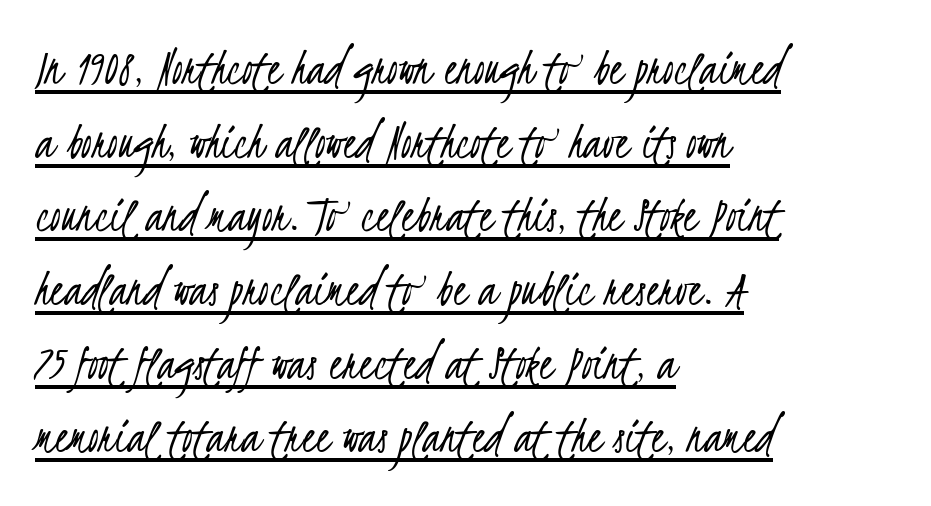
The strokes are not fattened; the text isn't bold. This rendering uses left alignment, leaving the right contour irregular. What stands out about the letter spacing? Nothing — it is the standard amount. Unlike a traditional serif, this face leaves its strokes unadorned.
